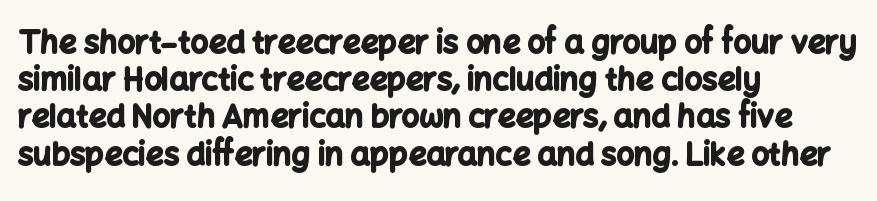
Q: Is the text bold? A: Yes.
Q: Is the text italic (slanted)? A: No, it is upright.
Q: Is the typeface a serif or a sans-serif typeface? A: Sans-serif.
Q: Is the text underlined? A: No.
Q: How is the paragraph aligned? A: Left-aligned.
Q: Is the spacing between letters normal or unusually wide? A: Normal.
Q: Width (condensed, normal, or wide)? A: Normal.
Q: Stroke contrast? A: Low.
Q: x-height? A: Medium.
Q: Monospaced? A: No.
